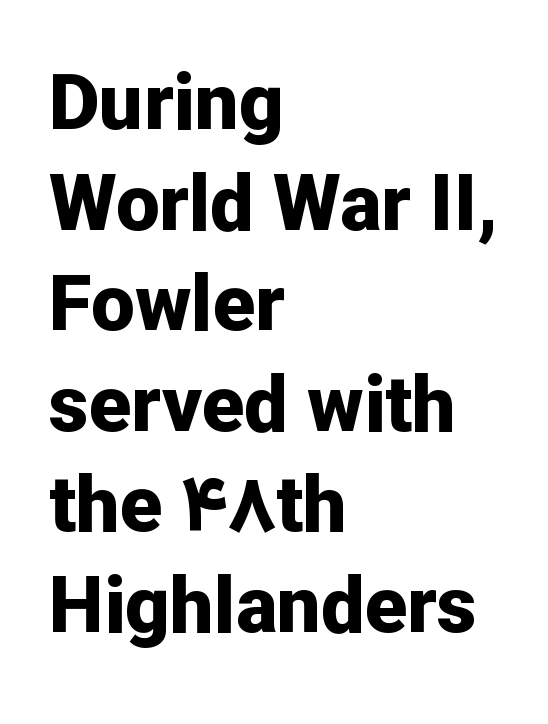
The image shows 78 px bold sans-serif type, upright; set left-aligned, normal line spacing (1.29x), normal letter spacing, not underlined; low stroke contrast and a medium x-height.
